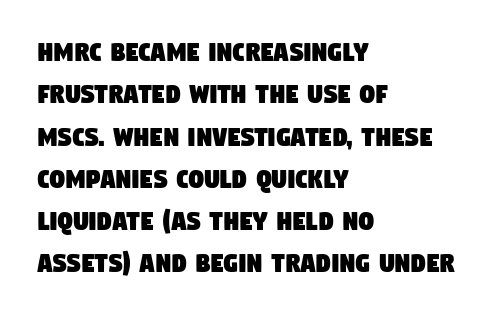
{"serif": "no", "width": "condensed", "stroke_contrast": "low", "x_height": "large", "monospaced": "no", "underline": "no", "align": "left", "line_spacing": "normal", "line_spacing_ratio": 1.41, "letter_spacing": "normal", "letter_spacing_em": 0.0, "glyph_px": 30}
